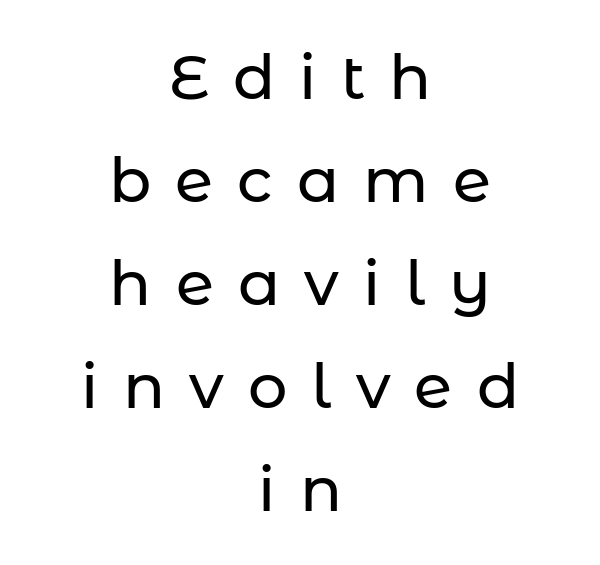
Where is the straight margin? There isn't one; the lines are centered. Upright lettering throughout. Underlining? Definitely not there. Are there feet on the stems? There aren't — it's a sans. The tracking reads as deliberately expanded to a designer's eye.
